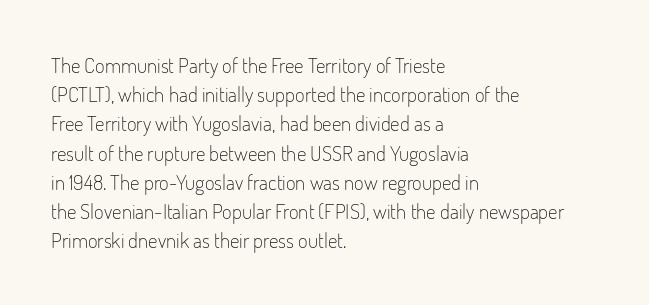
{"italic": "no", "bold": "no", "underline": "no", "align": "left", "line_spacing": "normal", "line_spacing_ratio": 1.39, "letter_spacing": "normal", "letter_spacing_em": 0.0, "glyph_px": 21}
